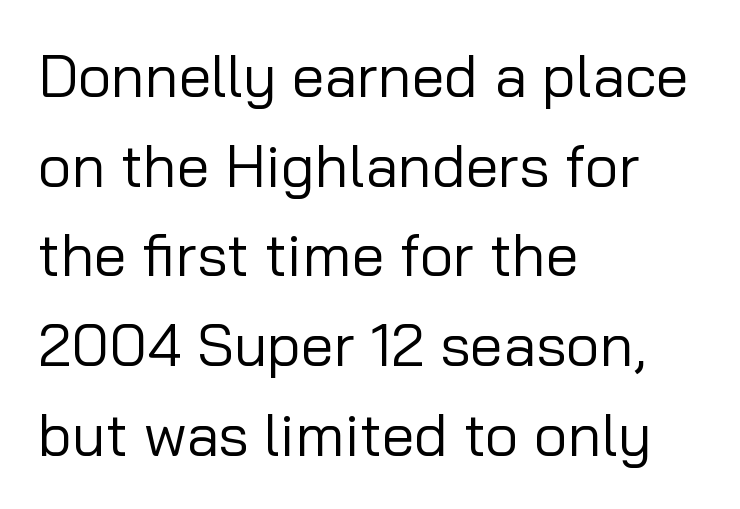
The image shows 59 px regular-weight sans-serif type, upright; set left-aligned, normal line spacing (1.52x), normal letter spacing, not underlined; low stroke contrast and a medium x-height.
